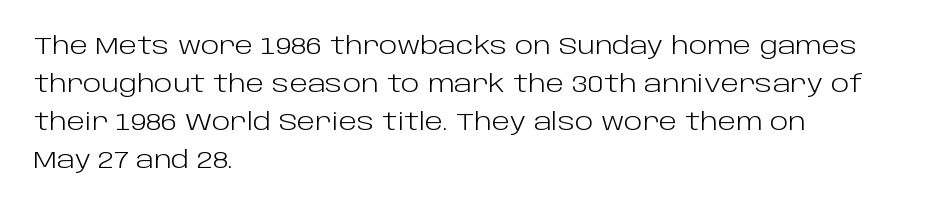
{"italic": "no", "bold": "no", "underline": "no", "align": "left", "line_spacing": "normal", "line_spacing_ratio": 1.58, "letter_spacing": "normal", "letter_spacing_em": 0.0, "glyph_px": 24}
